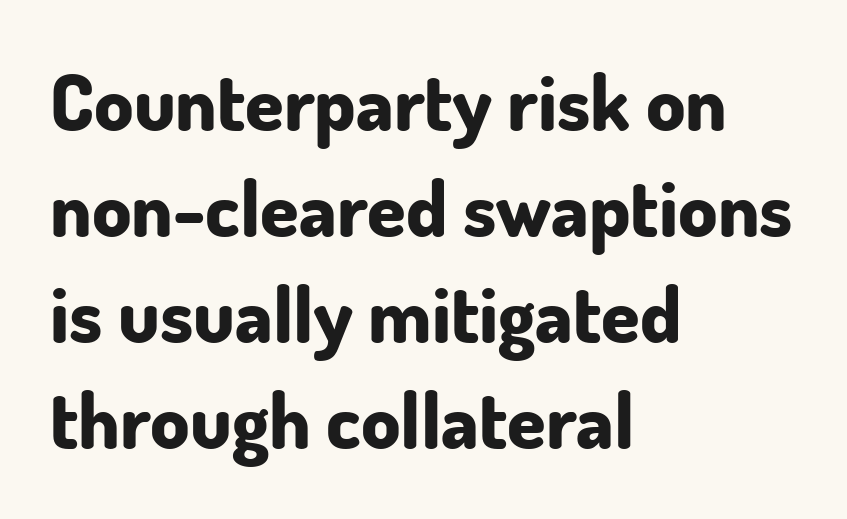
{"serif": "no", "italic": "no", "bold": "yes", "weight": "bold", "width": "normal", "stroke_contrast": "low", "x_height": "small", "monospaced": "no", "underline": "no", "align": "left", "line_spacing": "normal", "line_spacing_ratio": 1.36, "letter_spacing": "normal", "letter_spacing_em": 0.0, "glyph_px": 78}
